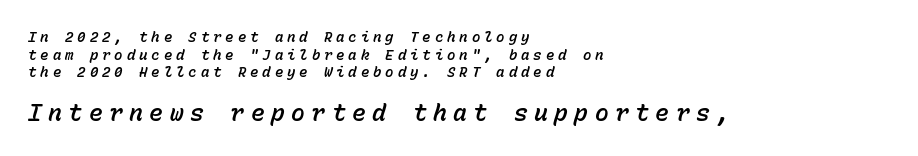
The typesetter chose a ragged-right arrangement here. The lettering tilts uniformly, giving the passage an italic look. Descender tails drop into unmarked territory. Horizontal bands of white between lines are of average thickness. The lower block of text is set noticeably larger than the block above it. Does extra space separate the letters? Yes, quite a lot of it.
